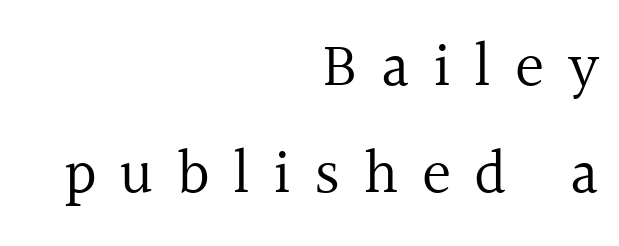
The image shows 62 px regular-weight serif type, upright; set right-aligned, line spacing 1.72x, unusually wide letter spacing (+0.38 em), not underlined; a medium x-height.
